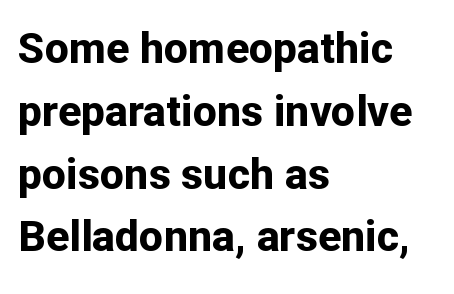
The text was rendered using a sans face with plain stroke endings. These lines were composed using upright roman letters. The designer left line spacing at the default. Look at the stroke-to-counter ratio: heavy, a bold. A classic flush-left, rag-right setting is used for this passage. Default kerning and tracking; the words read as compact shapes.
